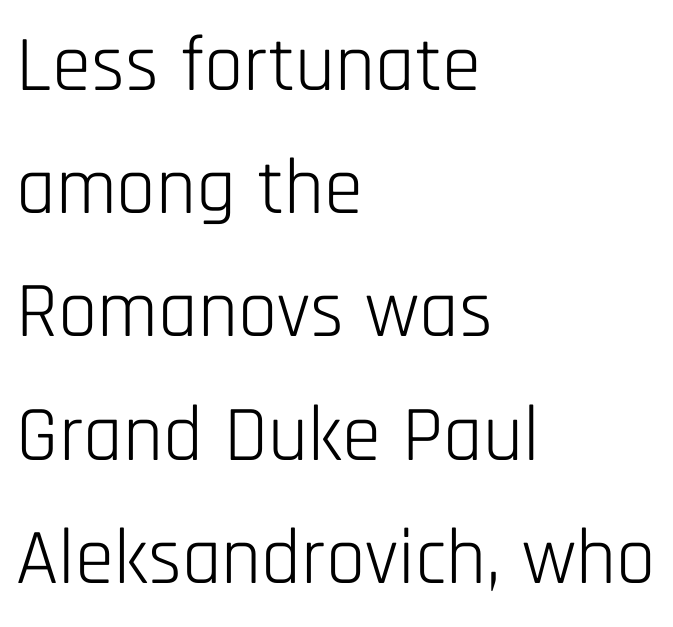
Q: Is the text bold? A: No.
Q: Is the text italic (slanted)? A: No, it is upright.
Q: Is the typeface a serif or a sans-serif typeface? A: Sans-serif.
Q: Is the text underlined? A: No.
Q: How is the paragraph aligned? A: Left-aligned.
Q: Is the spacing between letters normal or unusually wide? A: Normal.
Q: Is the spacing between lines tight, normal or loose? A: Normal.
Q: Width (condensed, normal, or wide)? A: Condensed.
Q: Stroke contrast? A: Low.
Q: x-height? A: Large.
Q: Monospaced? A: No.
